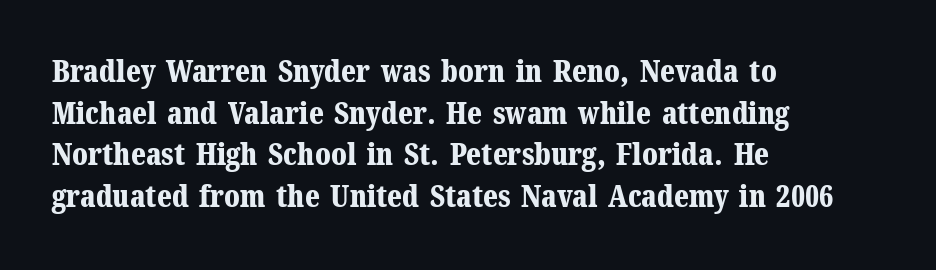
How would I describe the line gaps? Plain and ordinary. The rendering uses a bold face; every stroke is thick and dark. The letters stand straight up with perfectly vertical stems. In CSS terms this would be text-align: left.
